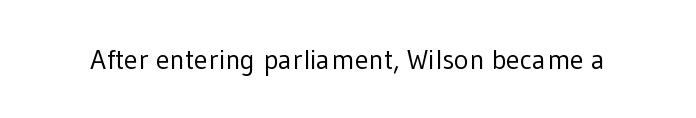
The image shows 28 px regular-weight sans-serif type, upright; set normal letter spacing, not underlined; low stroke contrast and a medium x-height.
